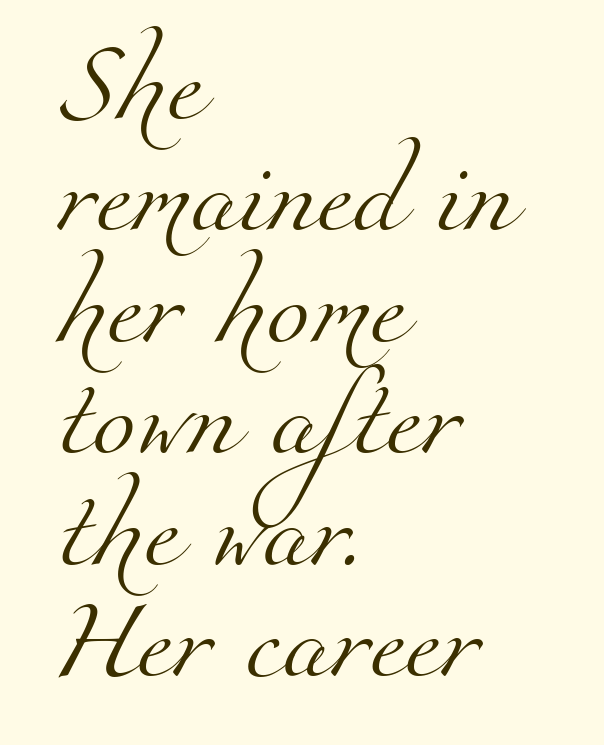
{"serif": "yes", "bold": "no", "weight": "light", "width": "normal", "stroke_contrast": "medium", "x_height": "small", "monospaced": "no", "underline": "no", "align": "left", "line_spacing": "normal", "line_spacing_ratio": 1.41, "letter_spacing": "normal", "letter_spacing_em": 0.0, "glyph_px": 79}
